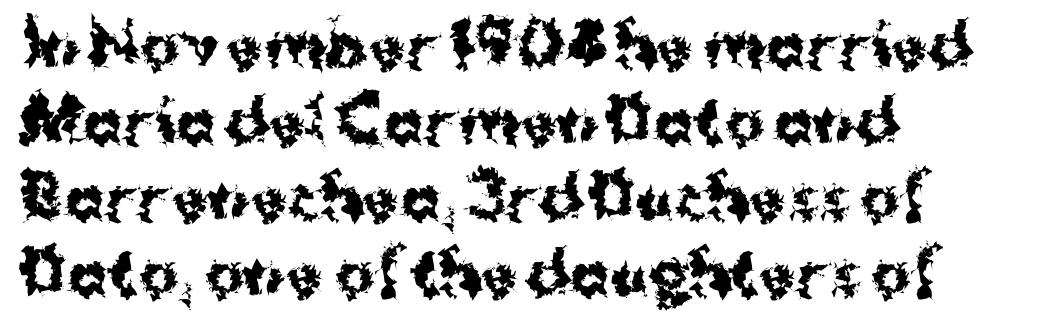
Q: Is the text bold? A: Yes.
Q: Is the text italic (slanted)? A: No, it is upright.
Q: Is the typeface a serif or a sans-serif typeface? A: Sans-serif.
Q: Is the text underlined? A: No.
Q: How is the paragraph aligned? A: Left-aligned.
Q: Is the spacing between letters normal or unusually wide? A: Normal.
Q: Is the spacing between lines tight, normal or loose? A: Normal.
Q: Width (condensed, normal, or wide)? A: Normal.
Q: Stroke contrast? A: Medium.
Q: x-height? A: Medium.
Q: Monospaced? A: No.
